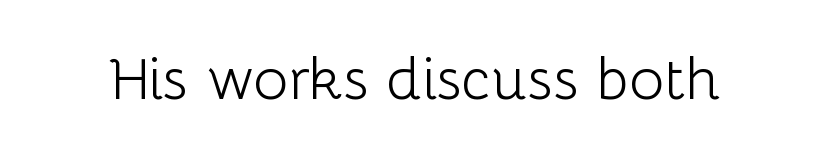
{"serif": "no", "italic": "no", "bold": "no", "weight": "light", "width": "normal", "stroke_contrast": "low", "x_height": "medium", "monospaced": "no", "underline": "no", "letter_spacing": "normal", "letter_spacing_em": 0.0, "glyph_px": 59}
